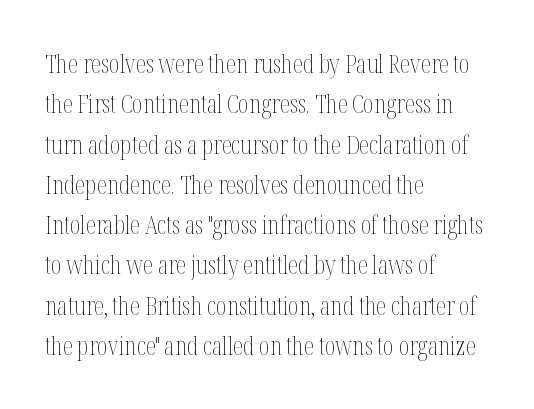
The image shows 26 px text type, upright; set left-aligned, normal line spacing (1.55x), normal letter spacing, not underlined.
